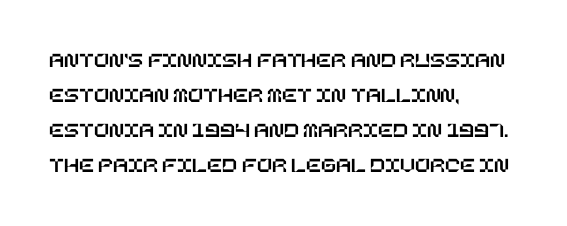
{"italic": "no", "underline": "no", "align": "left", "line_spacing": "normal", "line_spacing_ratio": 1.59, "letter_spacing": "normal", "letter_spacing_em": 0.0, "glyph_px": 22}
